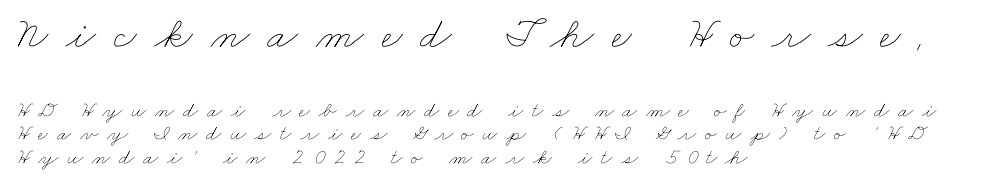
Q: Is the text bold? A: No.
Q: Is the text underlined? A: No.
Q: How is the paragraph aligned? A: Left-aligned.
Q: Is the spacing between letters normal or unusually wide? A: Unusually wide.
Q: Is the spacing between lines tight, normal or loose? A: Tight.
Q: Which block of text is set in a larger size, the first (top) or the second (bottom)? A: The first (top) one.
Q: Width (condensed, normal, or wide)? A: Wide.
Q: Stroke contrast? A: Low.
Q: x-height? A: Small.
Q: Monospaced? A: No.
